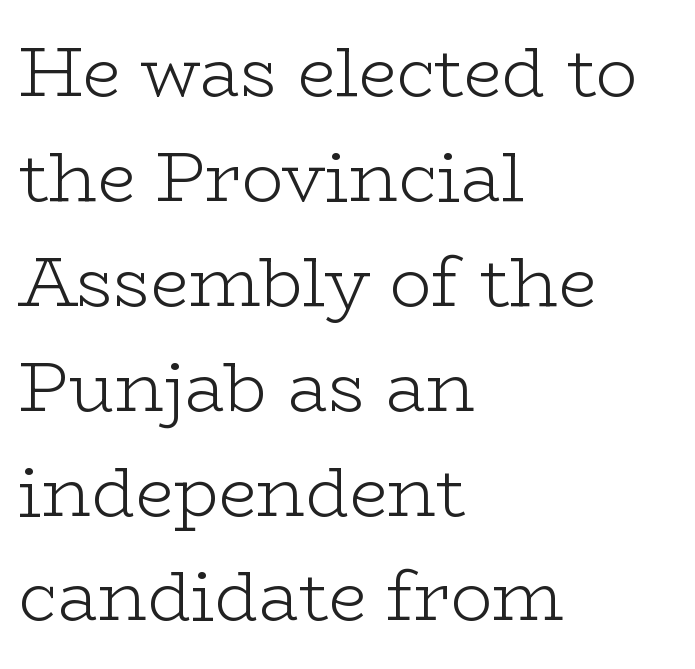
Short and long lines alike share a common starting point at left. Letters rest on an invisible, unmarked baseline. Spacing verdict: proportional, widths tailored to each character. Leading matches the norm, producing a regular column. The typography opts for an upright posture over an oblique one. On a weight scale, this lands at 450 or below.
